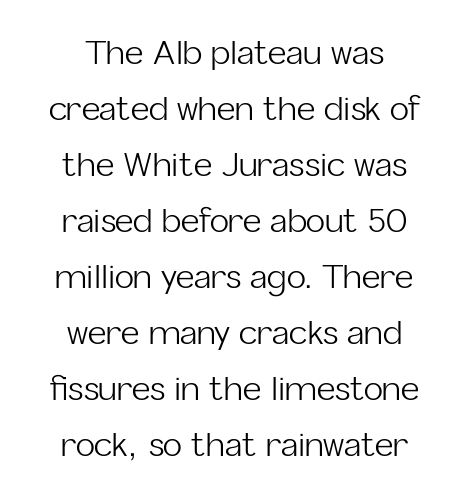
{"serif": "no", "italic": "no", "bold": "no", "weight": "light", "width": "normal", "stroke_contrast": "low", "x_height": "medium", "monospaced": "no", "underline": "no", "align": "center", "line_spacing_ratio": 1.75, "letter_spacing": "normal", "letter_spacing_em": 0.0, "glyph_px": 32}
